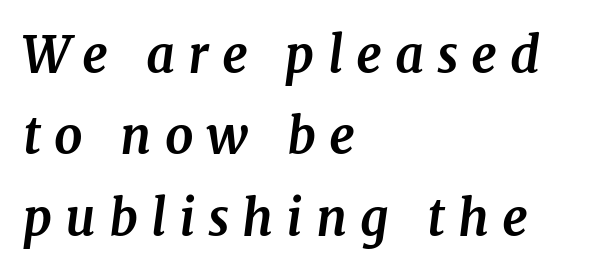
Q: Is the text bold? A: Yes.
Q: Is the text italic (slanted)? A: Yes, it leans right by about 7 degrees.
Q: Is the typeface a serif or a sans-serif typeface? A: Serif.
Q: Is the text underlined? A: No.
Q: How is the paragraph aligned? A: Left-aligned.
Q: Is the spacing between letters normal or unusually wide? A: Unusually wide.
Q: Is the spacing between lines tight, normal or loose? A: Normal.
Q: Width (condensed, normal, or wide)? A: Normal.
Q: Stroke contrast? A: Medium.
Q: x-height? A: Medium.
Q: Monospaced? A: No.
